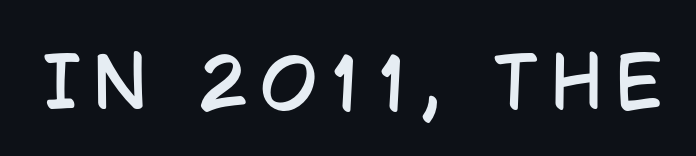
Is this a fixed-width face? No — the glyphs have proportional, varying widths. Examine the stroke ends and you'll find no serifs. Between one letter and the next there's a generous, obvious gap. Ascenders rise straight up at ninety degrees. The area under the type is left untouched.
